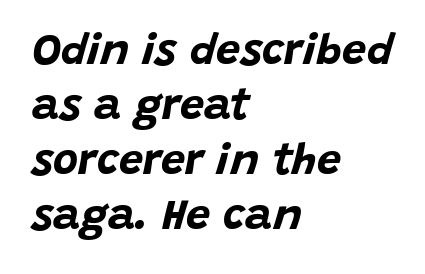
Q: Is the text bold? A: Yes.
Q: Is the text italic (slanted)? A: Yes, it leans right by about 15 degrees.
Q: Is the text underlined? A: No.
Q: How is the paragraph aligned? A: Left-aligned.
Q: Is the spacing between letters normal or unusually wide? A: Normal.
Q: Is the spacing between lines tight, normal or loose? A: Normal.
Q: Width (condensed, normal, or wide)? A: Normal.
Q: Stroke contrast? A: Low.
Q: x-height? A: Large.
Q: Monospaced? A: No.
